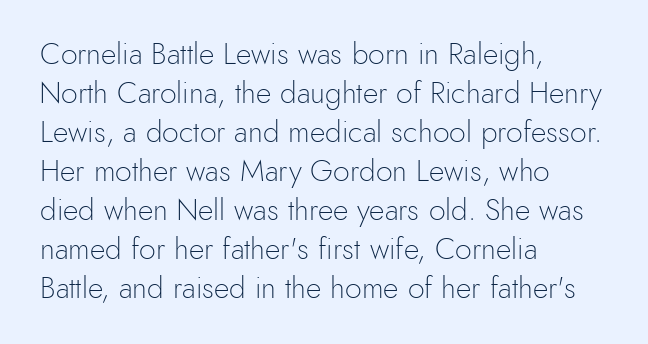
The image shows 30 px light sans-serif type, upright; set left-aligned, normal line spacing (1.3x), normal letter spacing, not underlined; a small x-height.
